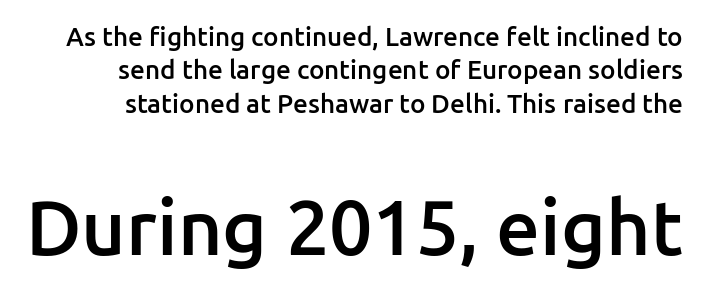
{"serif": "no", "italic": "no", "bold": "semi", "weight": "semibold", "width": "normal", "stroke_contrast": "low", "x_height": "medium", "monospaced": "no", "underline": "no", "line_spacing": "normal", "line_spacing_ratio": 1.28, "letter_spacing": "normal", "letter_spacing_em": 0.0, "larger_block": "second", "size_ratio": 2.96, "glyph_px": 77}
